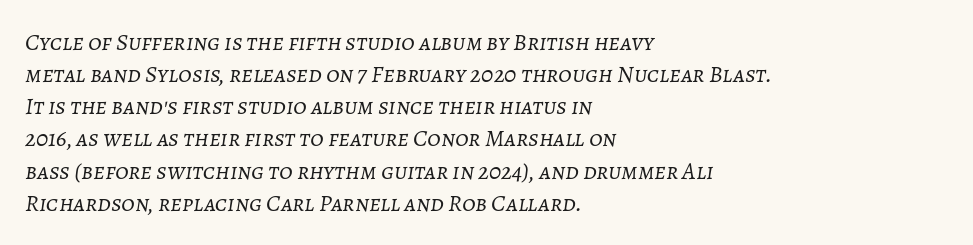
Heft: none added — not bold. Has an underline been added? It has not. The tracking reads as untouched default to a designer's eye. Tall strokes in this sample are angled rather than plumb. The lines are quadded left. The rows are spaced the way most documents space them.
